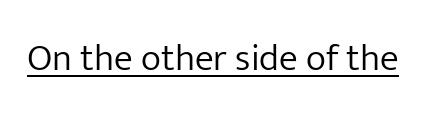
{"serif": "no", "italic": "no", "bold": "no", "weight": "light", "width": "normal", "stroke_contrast": "low", "x_height": "medium", "monospaced": "no", "underline": "yes", "letter_spacing": "normal", "letter_spacing_em": 0.0, "glyph_px": 38}
